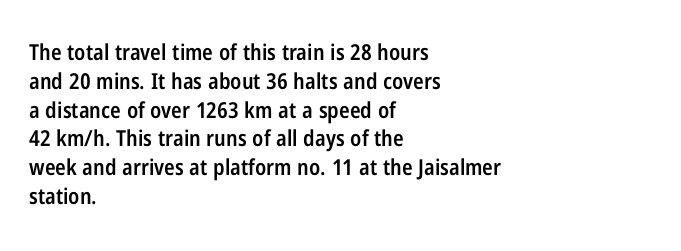
{"italic": "no", "bold": "semi", "underline": "no", "align": "left", "line_spacing": "normal", "line_spacing_ratio": 1.31, "letter_spacing": "normal", "letter_spacing_em": 0.0, "glyph_px": 22}
